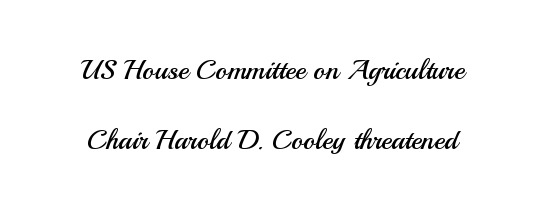
The rendering uses natural spacing where letterforms have individual widths. The area under the type is left untouched. Line spacing here is loose. The characters display no serif detailing; their extremities are plain.
